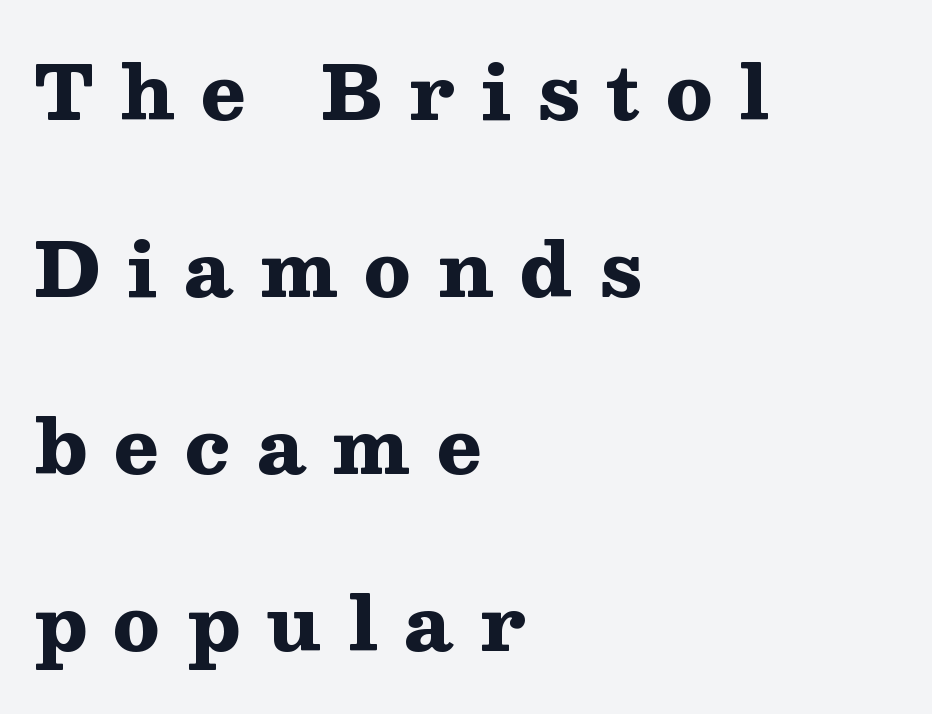
Q: Is the text bold? A: Yes.
Q: Is the text italic (slanted)? A: No, it is upright.
Q: Is the typeface a serif or a sans-serif typeface? A: Serif.
Q: Is the text underlined? A: No.
Q: How is the paragraph aligned? A: Left-aligned.
Q: Is the spacing between letters normal or unusually wide? A: Unusually wide.
Q: Is the spacing between lines tight, normal or loose? A: Loose.
Q: Width (condensed, normal, or wide)? A: Wide.
Q: Stroke contrast? A: Medium.
Q: x-height? A: Medium.
Q: Monospaced? A: No.
